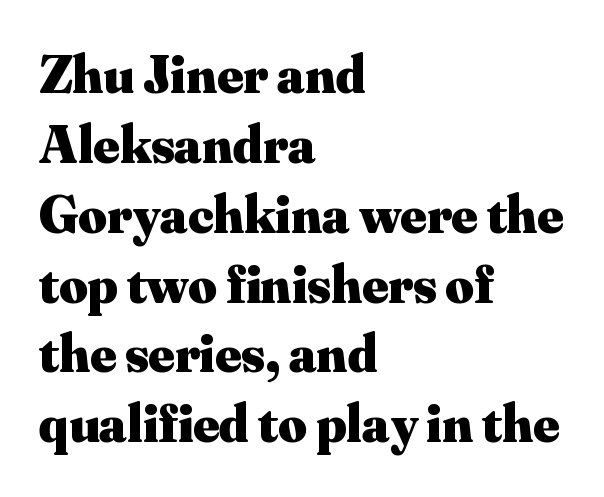
Q: Is the text bold? A: Yes.
Q: Is the text italic (slanted)? A: No, it is upright.
Q: Is the typeface a serif or a sans-serif typeface? A: Serif.
Q: Is the text underlined? A: No.
Q: How is the paragraph aligned? A: Left-aligned.
Q: Is the spacing between letters normal or unusually wide? A: Normal.
Q: Is the spacing between lines tight, normal or loose? A: Normal.
Q: Width (condensed, normal, or wide)? A: Normal.
Q: Stroke contrast? A: Medium.
Q: x-height? A: Small.
Q: Monospaced? A: No.
